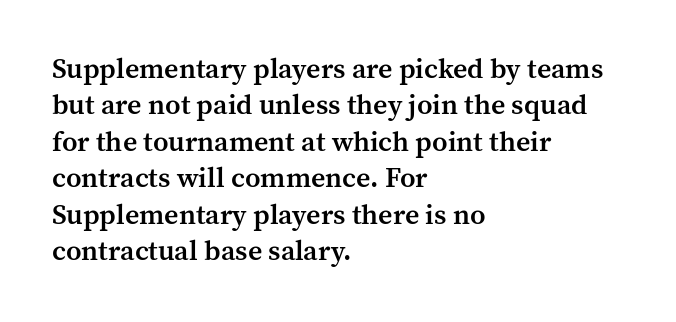
The zone under the glyphs is completely vacant. What stands out about the letter spacing? Nothing — it is the standard amount. Caption: multi-line text, flush left, ragged right. Compared with an ordinary text face, these strokes are moderately heavier — a semibold. Do the characters align in a grid? No, the font is proportional.
